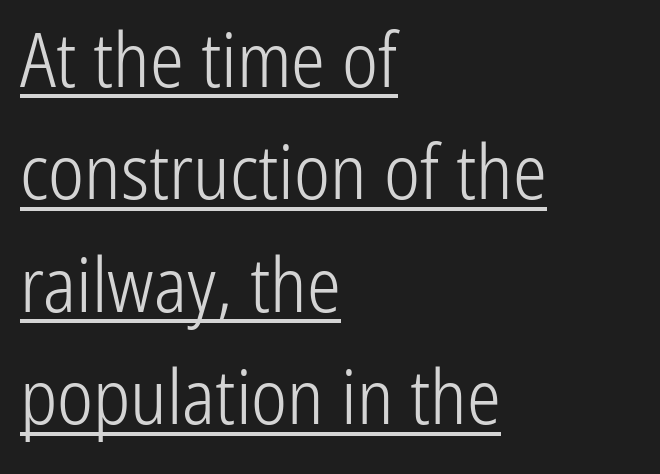
The text was rendered using a sans face with plain stroke endings. The tracking reads as untouched default to a designer's eye. Line starts are locked; line ends wander. Has an underline been added? It has. Stems and bowls with no extra thickness — not bold. The vertical gap from one line to the next is medium.
